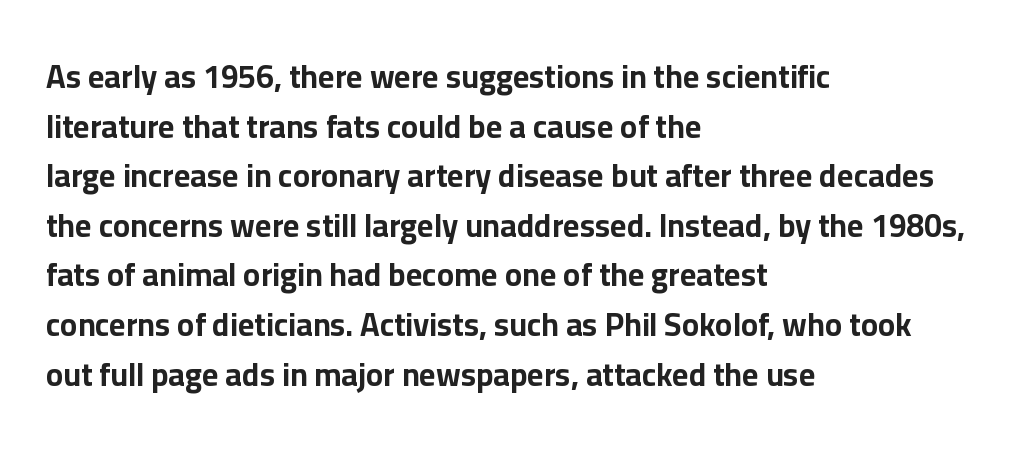
{"serif": "no", "italic": "no", "bold": "yes", "weight": "bold", "width": "normal", "stroke_contrast": "low", "x_height": "medium", "monospaced": "no", "underline": "no", "align": "left", "line_spacing": "normal", "line_spacing_ratio": 1.55, "letter_spacing": "normal", "letter_spacing_em": 0.0, "glyph_px": 32}
